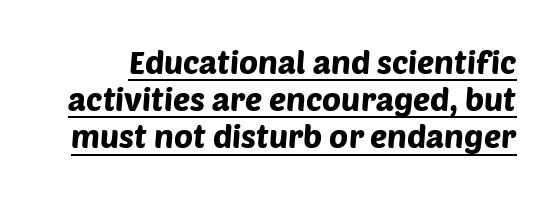
Here the glyphs are tracked normally, forming tight word shapes. Look at the bottom of the vertical strokes: they stop flat, with no serifs. What decoration does the sample have? An underline. The rendering uses natural spacing where letterforms have individual widths.
